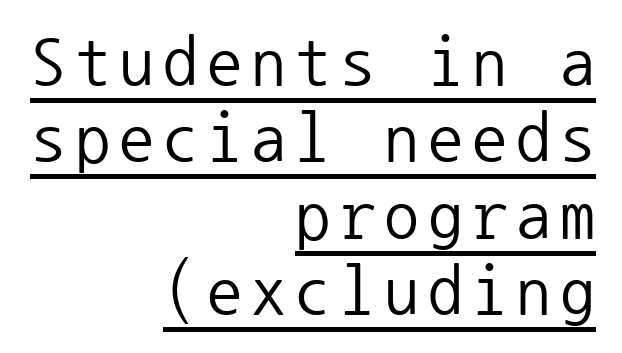
{"serif": "no", "italic": "no", "bold": "no", "weight": "regular", "width": "normal", "stroke_contrast": "low", "x_height": "medium", "monospaced": "yes", "underline": "yes", "align": "right", "line_spacing": "tight", "line_spacing_ratio": 1.09, "glyph_px": 70}
